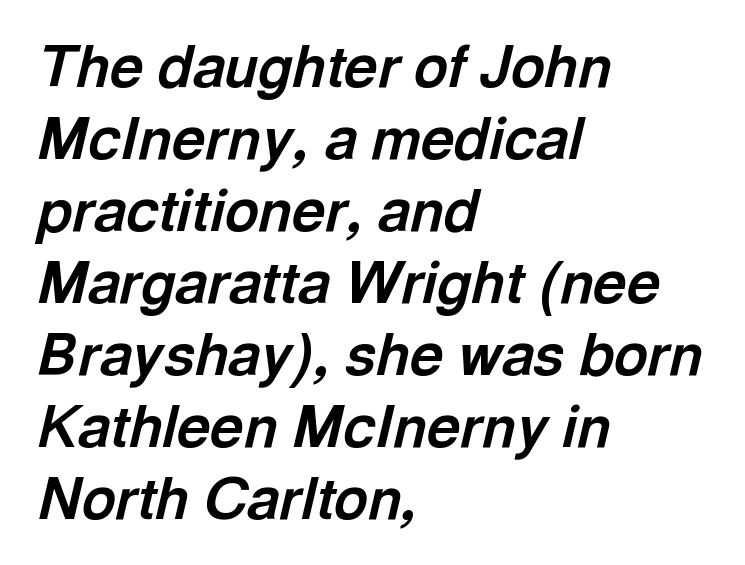
The image shows 58 px bold type, italic (leaning right); set left-aligned, line spacing 1.24x, normal letter spacing, not underlined; a medium x-height.
